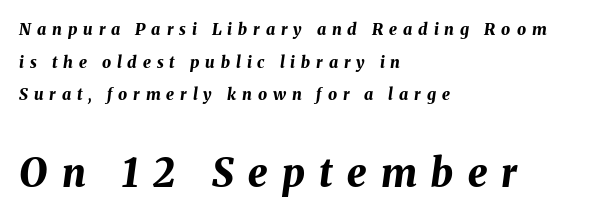
{"italic": "yes", "lean": "right", "slant_degrees": 8, "bold": "yes", "weight": "bold", "width": "normal", "stroke_contrast": "medium", "x_height": "medium", "monospaced": "no", "underline": "no", "align": "left", "line_spacing": "loose", "line_spacing_ratio": 2.04, "letter_spacing": "wide", "letter_spacing_em": 0.37, "larger_block": "second", "size_ratio": 2.44, "glyph_px": 39}
